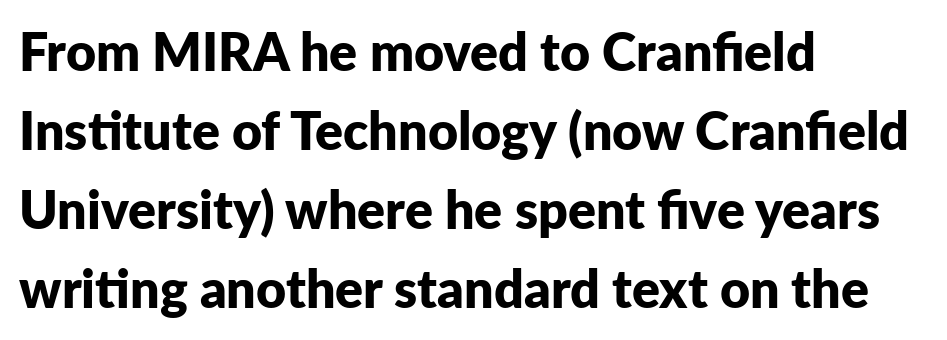
The image shows 52 px bold sans-serif type, upright; set left-aligned, normal line spacing (1.52x), normal letter spacing, not underlined; low stroke contrast and a medium x-height.
